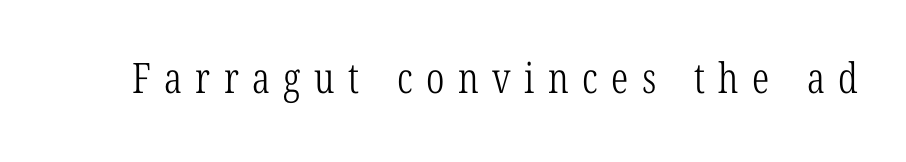
The image shows 42 px light, condensed serif type; set unusually wide letter spacing (+0.32 em), not underlined; low stroke contrast and a medium x-height.
